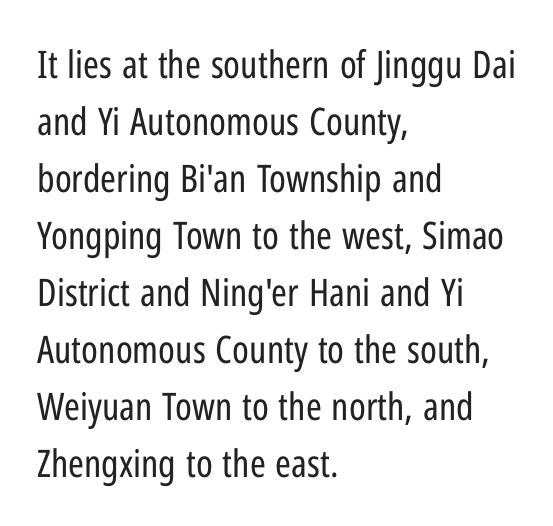
The letters advance in unequal steps, a hallmark of proportional type. Stems here are at most as thick as an everyday book face. Unmarked baselines from the first word to the last. Check where the strokes stop: nothing finishes them off — pure sans. Does the copy run flush right? No — it runs flush left. Default kerning and tracking; the words read as compact shapes.
